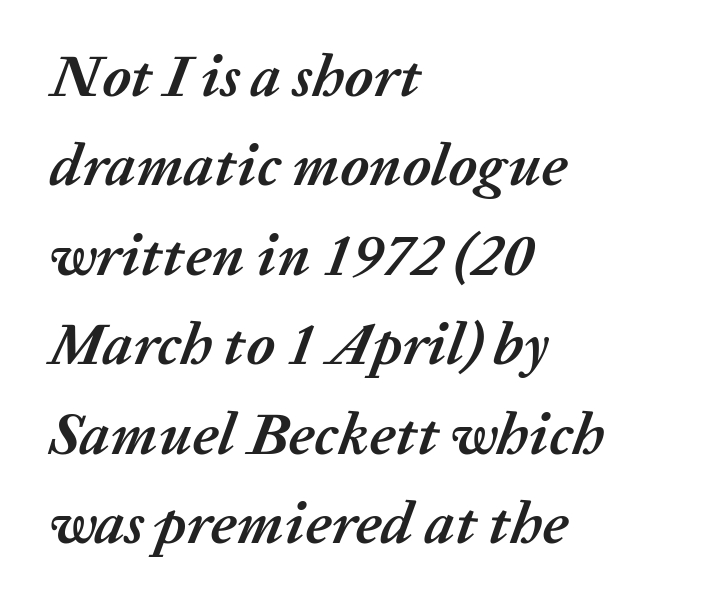
Q: Is the text bold? A: Yes.
Q: Is the text italic (slanted)? A: Yes, it leans right by about 20 degrees.
Q: Is the text underlined? A: No.
Q: How is the paragraph aligned? A: Left-aligned.
Q: Is the spacing between letters normal or unusually wide? A: Normal.
Q: Is the spacing between lines tight, normal or loose? A: Normal.
Q: Width (condensed, normal, or wide)? A: Normal.
Q: Stroke contrast? A: Medium.
Q: x-height? A: Medium.
Q: Monospaced? A: No.
